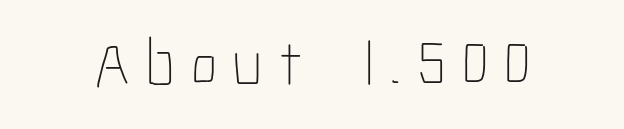
{"italic": "no", "bold": "no", "weight": "thin", "width": "condensed", "stroke_contrast": "low", "x_height": "medium", "monospaced": "no", "underline": "no", "letter_spacing": "wide", "letter_spacing_em": 0.24, "glyph_px": 66}
